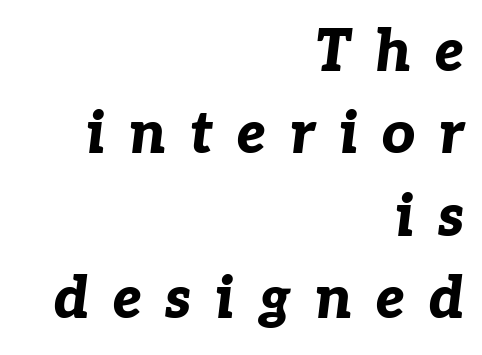
Q: Is the text bold? A: Yes.
Q: Is the text italic (slanted)? A: Yes, it leans right by about 7 degrees.
Q: Is the text underlined? A: No.
Q: How is the paragraph aligned? A: Right-aligned.
Q: Is the spacing between letters normal or unusually wide? A: Unusually wide.
Q: Is the spacing between lines tight, normal or loose? A: Normal.
Q: Width (condensed, normal, or wide)? A: Normal.
Q: Stroke contrast? A: Low.
Q: x-height? A: Medium.
Q: Monospaced? A: No.
